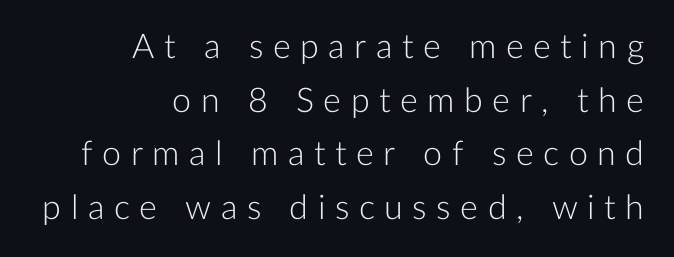
What's the leading like? Ordinary, nothing unusual. Inter-character spacing is expanded well beyond the font's built-in metrics. Look at the bottom of the vertical strokes: they stop flat, with no serifs. The letters look calm and open, with moderate or lighter stems. All the whitespace from short lines collects on the left.
